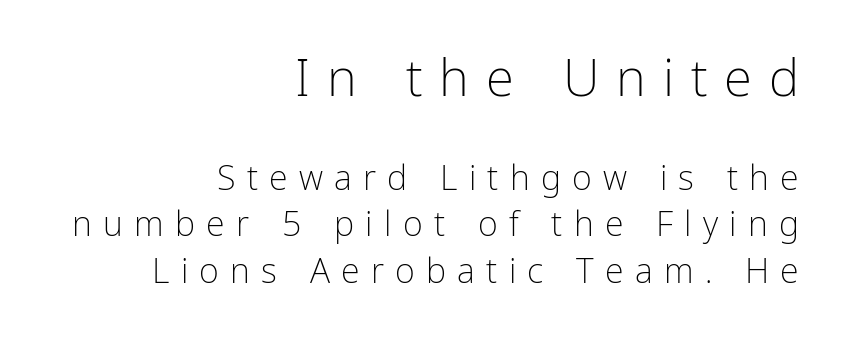
The passage is arranged like a letterhead date or caption credit — flush right. Which chunk is bigger? The first one — the top block dwarfs the bottom. Between one letter and the next there's a generous, obvious gap. The lines sit at an ordinary, default distance from one another. You could not count columns in this text — the font is proportionally spaced.
